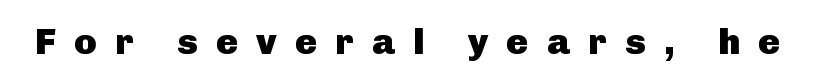
Q: Is the text bold? A: Yes.
Q: Is the text italic (slanted)? A: No, it is upright.
Q: Is the typeface a serif or a sans-serif typeface? A: Sans-serif.
Q: Is the text underlined? A: No.
Q: Is the spacing between letters normal or unusually wide? A: Unusually wide.
Q: Width (condensed, normal, or wide)? A: Normal.
Q: Stroke contrast? A: Low.
Q: x-height? A: Medium.
Q: Monospaced? A: No.
